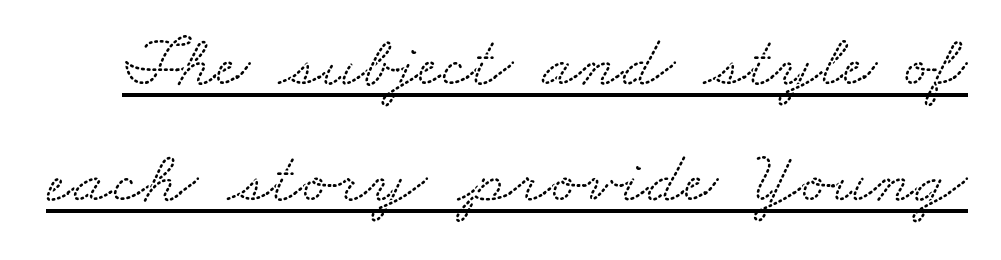
The image shows 74 px wide type; set normal line spacing (1.57x), normal letter spacing, underlined; low stroke contrast and a small x-height.
